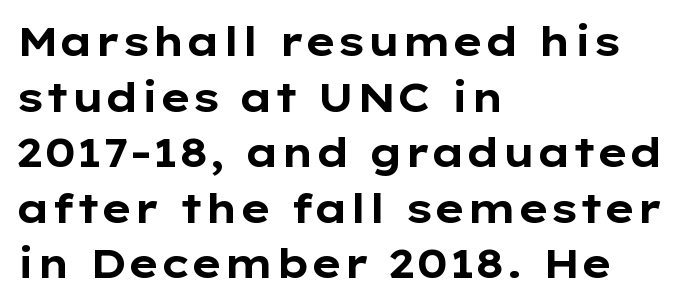
Q: Is the text bold? A: Yes.
Q: Is the text italic (slanted)? A: No, it is upright.
Q: Is the typeface a serif or a sans-serif typeface? A: Sans-serif.
Q: Is the text underlined? A: No.
Q: How is the paragraph aligned? A: Left-aligned.
Q: Is the spacing between letters normal or unusually wide? A: Normal.
Q: Is the spacing between lines tight, normal or loose? A: Normal.
Q: Width (condensed, normal, or wide)? A: Wide.
Q: Stroke contrast? A: Low.
Q: x-height? A: Medium.
Q: Monospaced? A: No.
